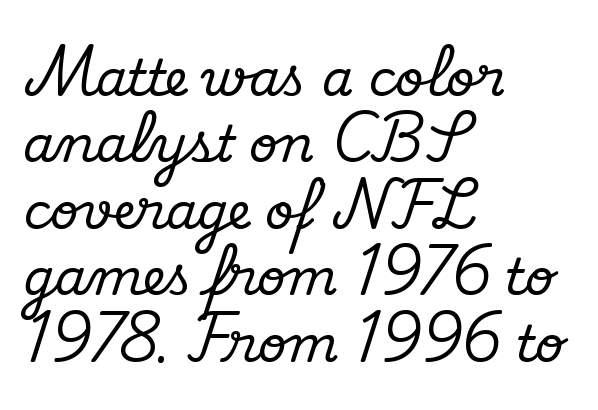
{"serif": "yes", "width": "normal", "stroke_contrast": "medium", "x_height": "small", "monospaced": "no", "underline": "no", "align": "left", "line_spacing": "normal", "line_spacing_ratio": 1.33, "letter_spacing": "normal", "letter_spacing_em": 0.0, "glyph_px": 50}
